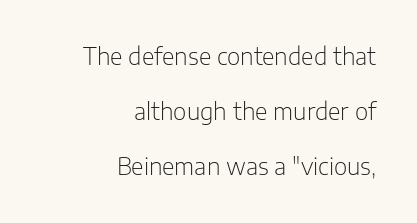
{"italic": "no", "bold": "no", "underline": "no", "align": "right", "line_spacing": "loose", "line_spacing_ratio": 2.4, "letter_spacing": "normal", "letter_spacing_em": 0.0, "glyph_px": 23}
